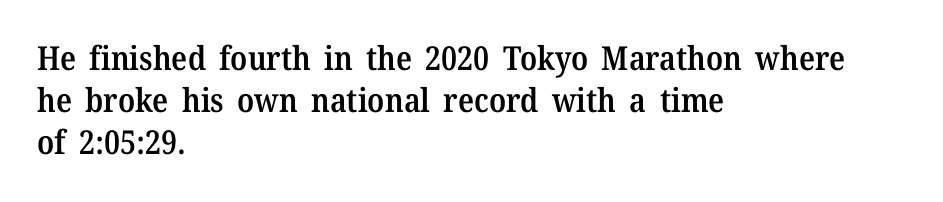
{"serif": "yes", "italic": "no", "bold": "semi", "weight": "semibold", "width": "normal", "stroke_contrast": "medium", "x_height": "medium", "monospaced": "no", "underline": "no", "align": "left", "line_spacing": "normal", "line_spacing_ratio": 1.27, "letter_spacing": "normal", "letter_spacing_em": 0.0, "glyph_px": 33}
